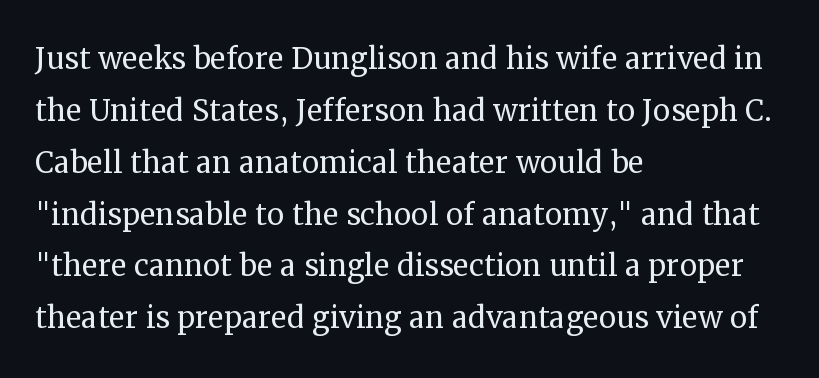
The image shows 39 px regular-weight serif type, upright; set left-aligned, normal line spacing (1.33x), normal letter spacing, not underlined; medium stroke contrast and a medium x-height.
